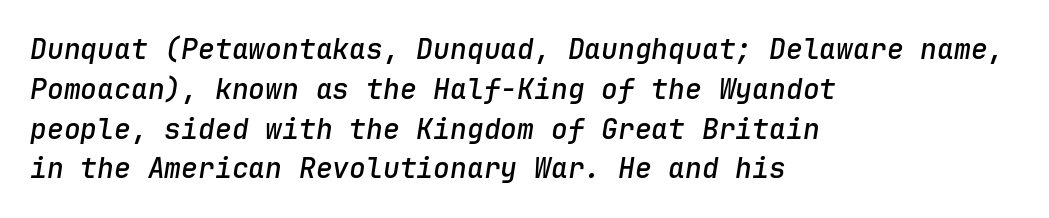
Does the weight exceed regular? Yes, but only to semibold. What's the leading like? Ordinary, nothing unusual. Style check: oblique. The ragged edge is on the right, which tells us the setting is flush left.
